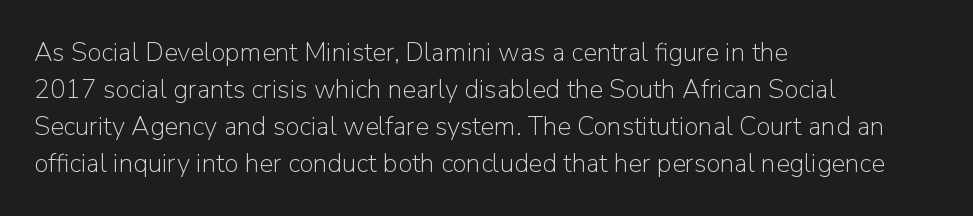
{"italic": "no", "bold": "no", "underline": "no", "align": "left", "line_spacing": "normal", "line_spacing_ratio": 1.42, "letter_spacing": "normal", "letter_spacing_em": 0.0, "glyph_px": 26}
